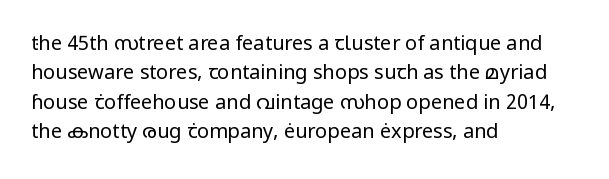
Q: Is the text bold? A: No.
Q: Is the text italic (slanted)? A: No, it is upright.
Q: Is the text underlined? A: No.
Q: How is the paragraph aligned? A: Left-aligned.
Q: Is the spacing between letters normal or unusually wide? A: Normal.
Q: Is the spacing between lines tight, normal or loose? A: Normal.
